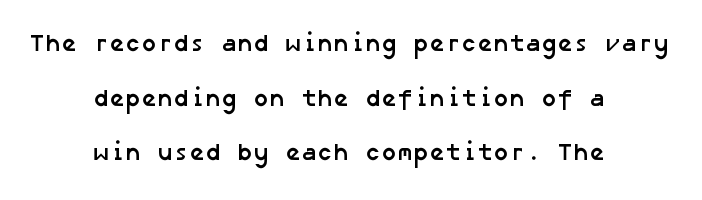
{"bold": "yes", "underline": "no", "align": "center", "line_spacing": "loose", "line_spacing_ratio": 2.28, "letter_spacing": "normal", "letter_spacing_em": 0.0, "glyph_px": 24}
